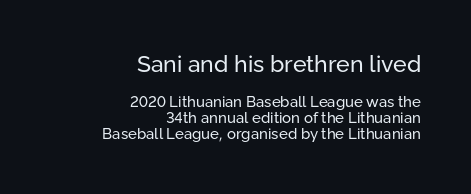
The image shows 23 px text type, upright; set right-aligned, tight line spacing (1.07x), normal letter spacing, not underlined; the first (top) block is 1.53x larger.
